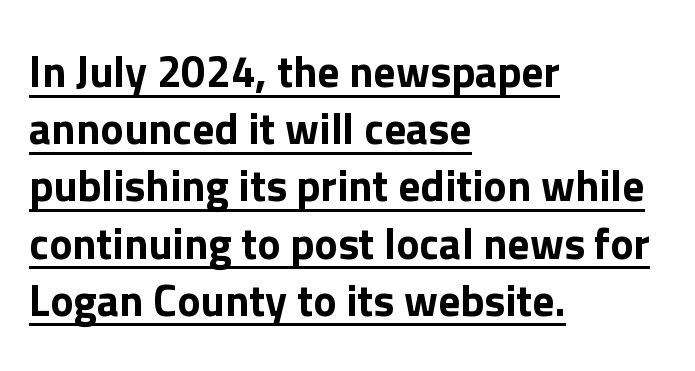
{"serif": "no", "italic": "no", "width": "normal", "stroke_contrast": "low", "x_height": "medium", "monospaced": "no", "underline": "yes", "align": "left", "line_spacing": "normal", "line_spacing_ratio": 1.3, "letter_spacing": "normal", "letter_spacing_em": 0.0, "glyph_px": 44}
